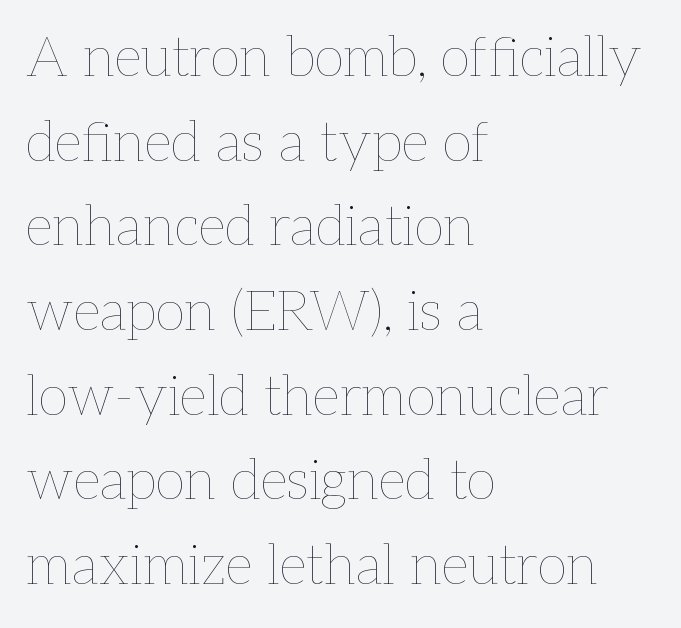
A typesetter would call this leading conventional body-copy spacing. Compared with a centered layout, this one pins lines to the left instead. Underline: absent. No italicization has been applied; the sample stays upright. A typesetter would call this proportional, since set widths differ per character.
